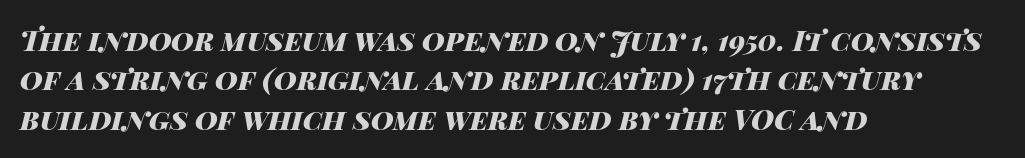
{"italic": "yes", "lean": "right", "slant_degrees": 14, "bold": "yes", "weight": "heavy", "width": "wide", "stroke_contrast": "high", "x_height": "large", "monospaced": "no", "underline": "no", "align": "left", "line_spacing": "normal", "line_spacing_ratio": 1.41, "letter_spacing": "normal", "letter_spacing_em": 0.0, "glyph_px": 28}
